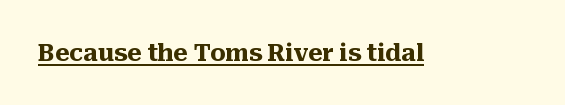
The image shows 24 px bold type, upright; set normal letter spacing, underlined.
